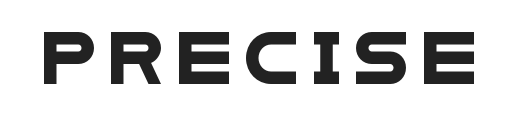
Q: Is the typeface a serif or a sans-serif typeface? A: Sans-serif.
Q: Is the text underlined? A: No.
Q: Is the spacing between letters normal or unusually wide? A: Unusually wide.
Q: Width (condensed, normal, or wide)? A: Wide.
Q: Stroke contrast? A: Low.
Q: x-height? A: Large.
Q: Monospaced? A: No.
